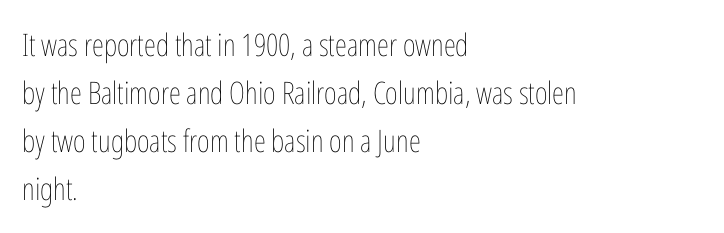
The letters advance in unequal steps, a hallmark of proportional type. Clear beneath every line of the passage. Caption: face not bold, strokes unweighted. Students, note that the glyphs here touch the page at normal intervals. The block of text has a typical density, with ordinary space between rows. Style check: upright.
